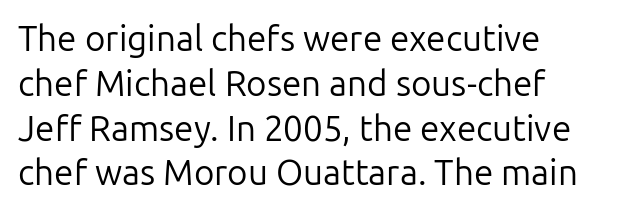
The image shows 35 px regular-weight sans-serif type, upright; set left-aligned, normal line spacing (1.28x), normal letter spacing, not underlined; low stroke contrast and a medium x-height.
